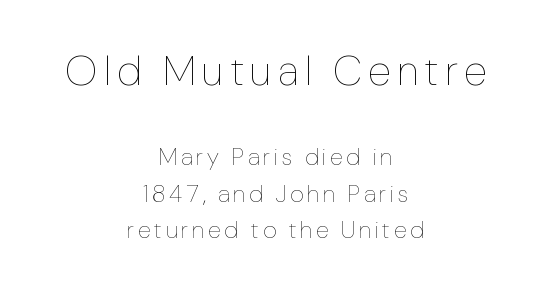
Q: Is the text bold? A: No.
Q: Is the text italic (slanted)? A: No, it is upright.
Q: Is the text underlined? A: No.
Q: How is the paragraph aligned? A: Centered.
Q: Is the spacing between lines tight, normal or loose? A: Normal.
Q: Which block of text is set in a larger size, the first (top) or the second (bottom)? A: The first (top) one.
Q: Width (condensed, normal, or wide)? A: Condensed.
Q: Stroke contrast? A: Low.
Q: x-height? A: Medium.
Q: Monospaced? A: No.
